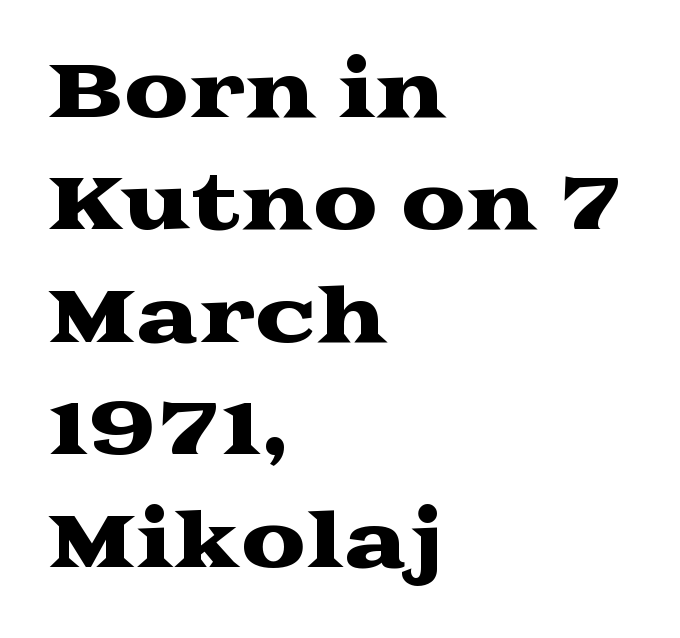
The text block is weighted toward the left margin, trailing off unevenly rightward. Here the designer chose a conventional face with non-uniform glyph widths. Vertically, the passage feels balanced, rows spaced as you'd expect. A clean baseline with only descenders dipping below it. Note: serifs present on the glyphs.
